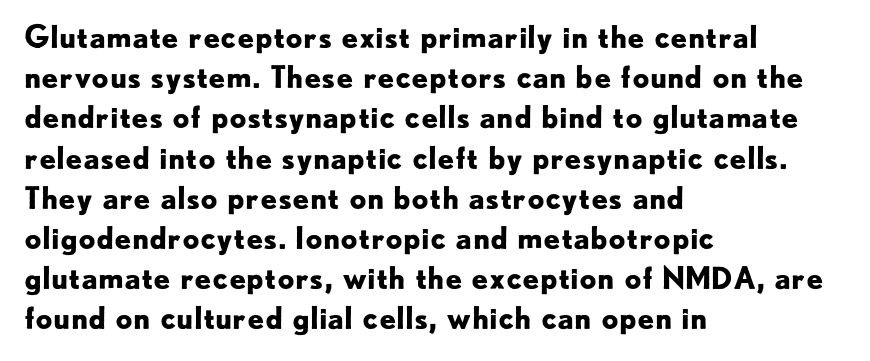
Q: Is the text bold? A: Yes.
Q: Is the text italic (slanted)? A: No, it is upright.
Q: Is the typeface a serif or a sans-serif typeface? A: Sans-serif.
Q: Is the text underlined? A: No.
Q: How is the paragraph aligned? A: Left-aligned.
Q: Is the spacing between letters normal or unusually wide? A: Normal.
Q: Is the spacing between lines tight, normal or loose? A: Normal.
Q: Width (condensed, normal, or wide)? A: Normal.
Q: Stroke contrast? A: Low.
Q: x-height? A: Small.
Q: Monospaced? A: No.
